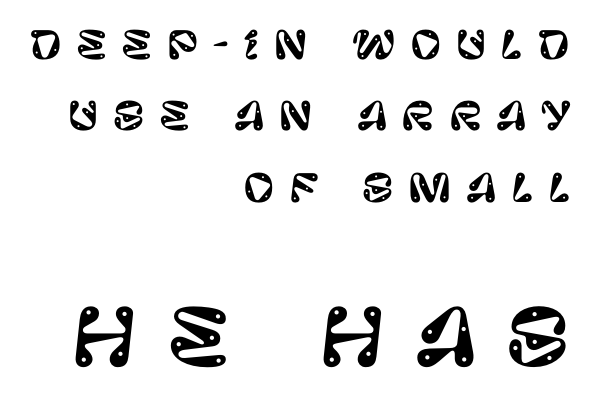
{"serif": "no", "width": "normal", "stroke_contrast": "low", "x_height": "large", "monospaced": "no", "underline": "no", "align": "right", "line_spacing_ratio": 1.88, "letter_spacing": "wide", "letter_spacing_em": 0.38, "larger_block": "second", "size_ratio": 2.03, "glyph_px": 77}
